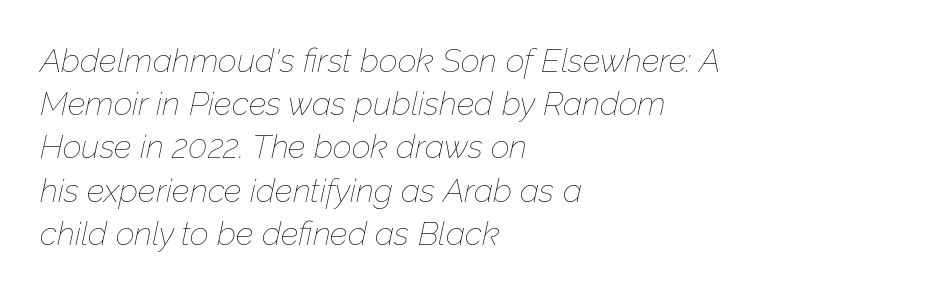
{"italic": "yes", "lean": "right", "slant_degrees": 12, "bold": "no", "weight": "thin", "width": "normal", "stroke_contrast": "low", "x_height": "medium", "monospaced": "no", "underline": "no", "align": "left", "line_spacing": "normal", "line_spacing_ratio": 1.31, "letter_spacing": "normal", "letter_spacing_em": 0.0, "glyph_px": 33}
